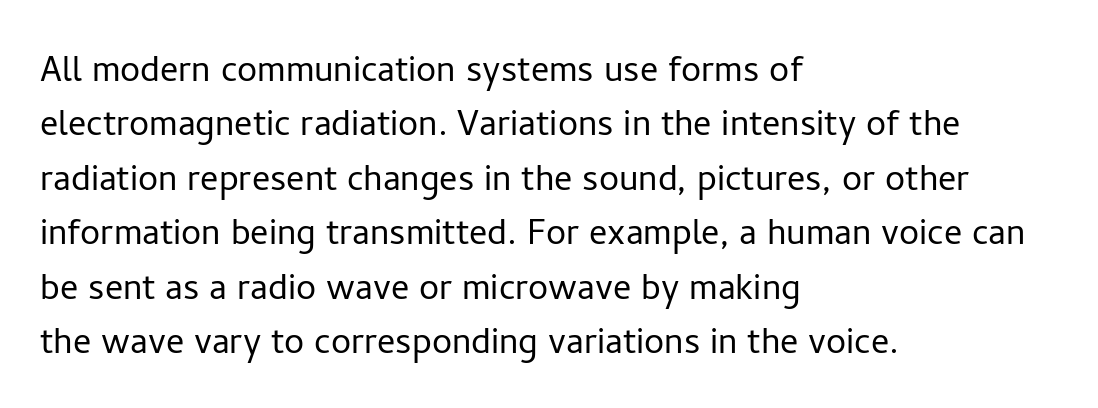
{"serif": "no", "italic": "no", "bold": "no", "weight": "light", "width": "normal", "stroke_contrast": "low", "x_height": "medium", "monospaced": "no", "underline": "no", "align": "left", "line_spacing_ratio": 1.21, "letter_spacing": "normal", "letter_spacing_em": 0.0, "glyph_px": 45}
